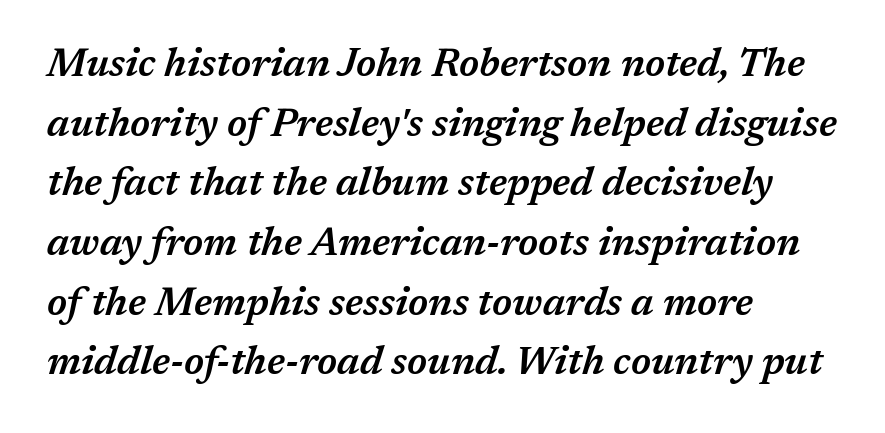
The image shows 39 px semibold type, italic (leaning right); set left-aligned, normal line spacing (1.53x), normal letter spacing, not underlined; medium stroke contrast and a medium x-height.
